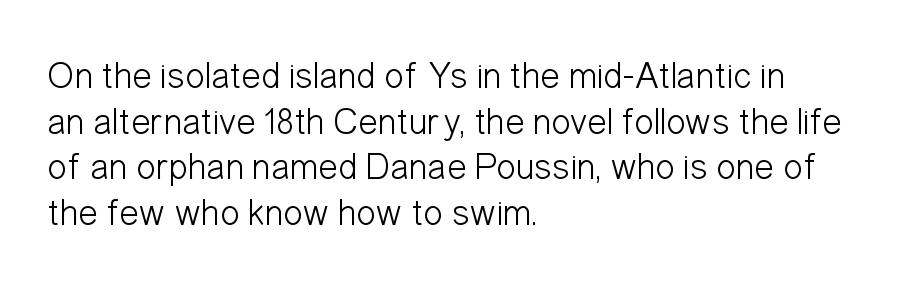
The image shows 37 px light, condensed sans-serif type, upright; set left-aligned, line spacing 1.23x, normal letter spacing, not underlined; low stroke contrast and a medium x-height.
